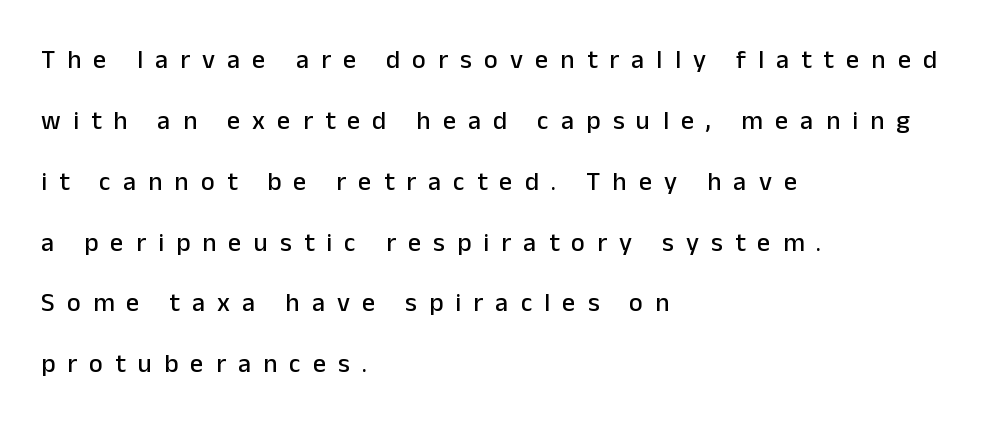
{"italic": "no", "underline": "no", "align": "left", "line_spacing": "loose", "line_spacing_ratio": 2.34, "letter_spacing": "wide", "letter_spacing_em": 0.47, "glyph_px": 26}
